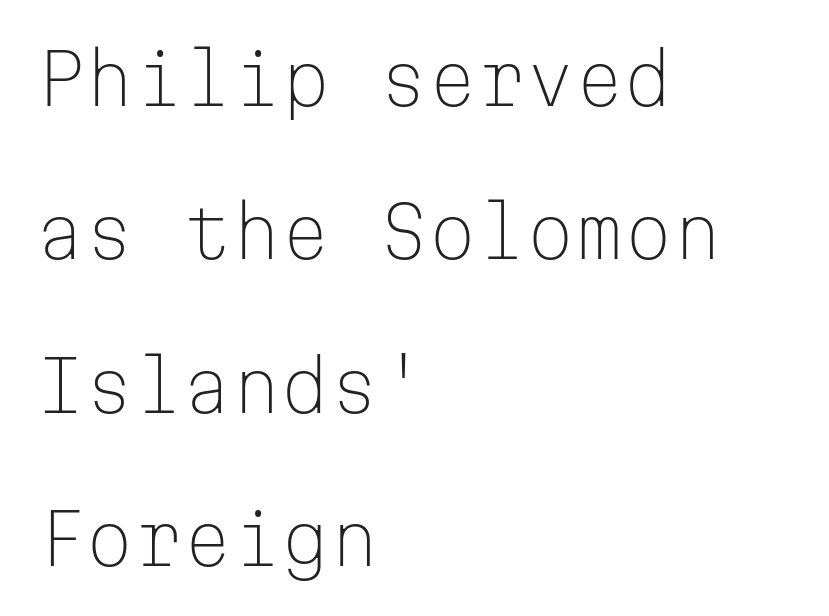
{"serif": "no", "italic": "no", "bold": "no", "weight": "light", "width": "normal", "stroke_contrast": "low", "x_height": "medium", "monospaced": "yes", "underline": "no", "align": "left", "line_spacing": "loose", "line_spacing_ratio": 2.19, "letter_spacing": "normal", "letter_spacing_em": 0.0, "glyph_px": 70}
